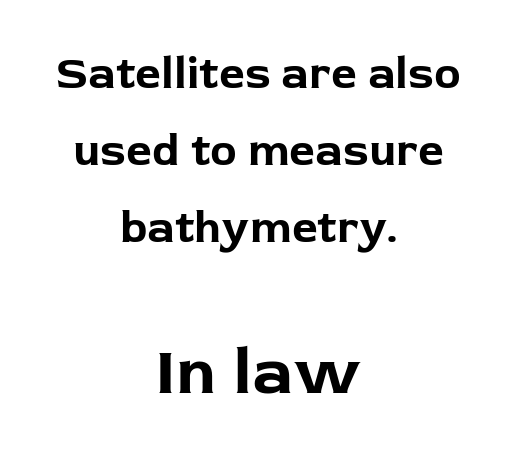
Q: Is the text bold? A: Yes.
Q: Is the text italic (slanted)? A: No, it is upright.
Q: Is the typeface a serif or a sans-serif typeface? A: Sans-serif.
Q: Is the text underlined? A: No.
Q: How is the paragraph aligned? A: Centered.
Q: Is the spacing between letters normal or unusually wide? A: Normal.
Q: Which block of text is set in a larger size, the first (top) or the second (bottom)? A: The second (bottom) one.
Q: Width (condensed, normal, or wide)? A: Normal.
Q: Stroke contrast? A: Low.
Q: x-height? A: Medium.
Q: Monospaced? A: No.
